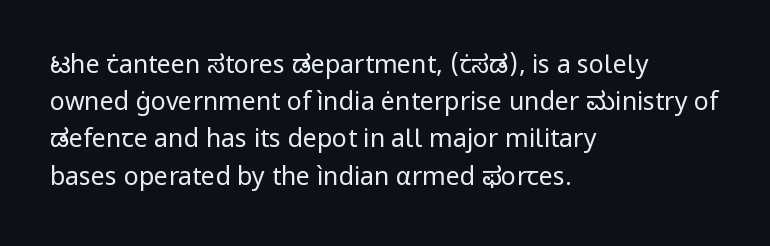
The image shows 25 px text type, upright; set left-aligned, normal line spacing (1.49x), normal letter spacing, not underlined.
